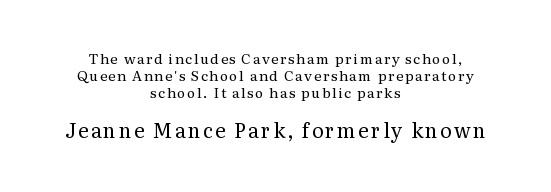
Q: Is the text bold? A: No.
Q: Is the text italic (slanted)? A: No, it is upright.
Q: Is the text underlined? A: No.
Q: How is the paragraph aligned? A: Centered.
Q: Which block of text is set in a larger size, the first (top) or the second (bottom)? A: The second (bottom) one.
